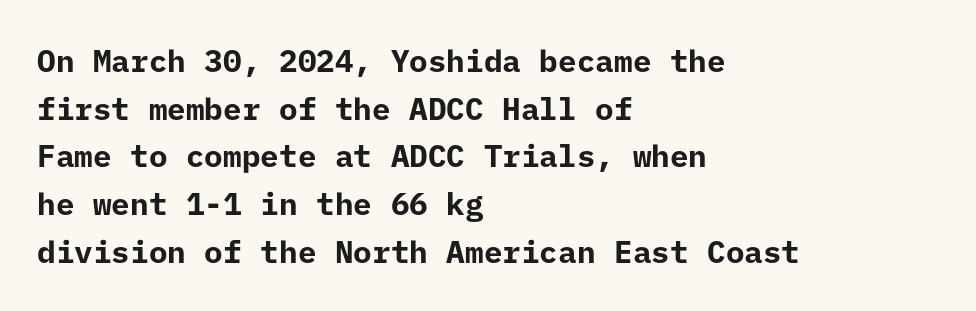
Stroke terminals: plain, sans-serif. Bare-footed words on every line. The passage shown is emphatically bold. Compared with typical body copy, the letter spacing here is the same. The font's upright variant was chosen for this text.
